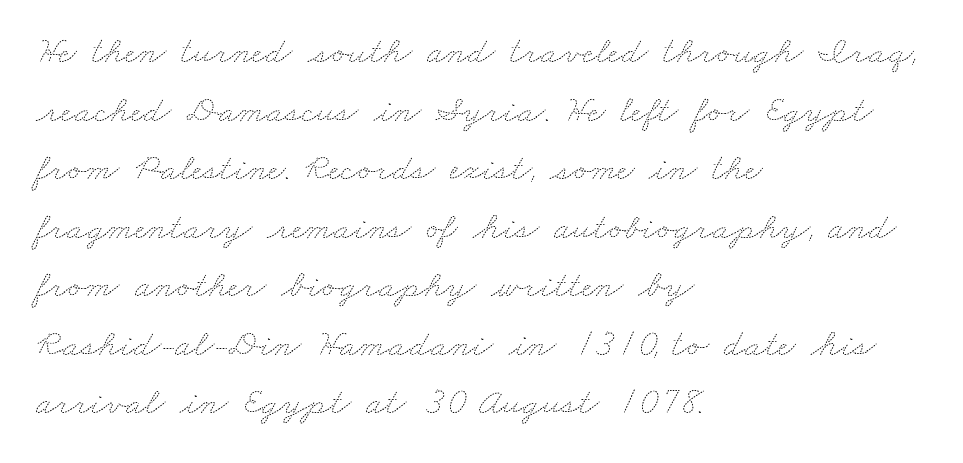
Do the characters align in a grid? No, the font is proportional. The face looks like a standard text weight, possibly lighter. Notice how descenders clear the ascenders below comfortably — that's standard leading. The passage is arranged the way most books set body copy — flush left. The letters sit at their default tracking, neither squeezed nor spread.
